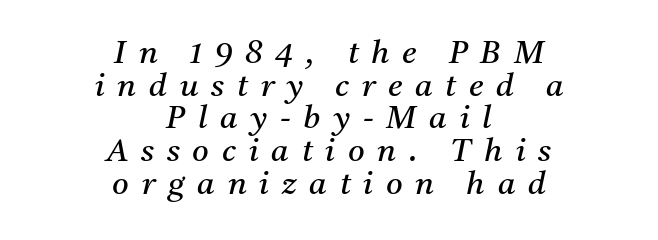
The weight tops out at a normal text grade. Unmarked baselines from the first word to the last. Proportional: the letters do not fall into vertical columns. This sample uses a serif face.
